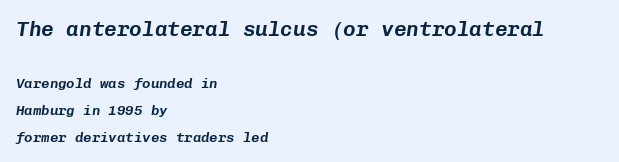
Q: Is the text italic (slanted)? A: Yes, it leans right by about 8 degrees.
Q: Is the text underlined? A: No.
Q: How is the paragraph aligned? A: Left-aligned.
Q: Is the spacing between letters normal or unusually wide? A: Normal.
Q: Is the spacing between lines tight, normal or loose? A: Loose.
Q: Which block of text is set in a larger size, the first (top) or the second (bottom)? A: The first (top) one.
